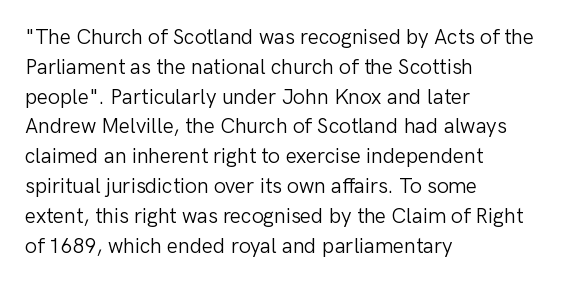
Quick note: interline space is typical. Nothing unusual about the tracking: characters are spaced as the font intends. Unmarked baselines from the first word to the last. No italicization has been applied; the sample stays upright.
